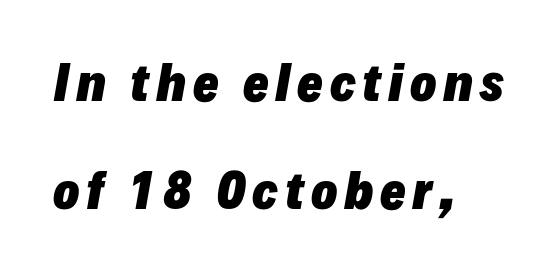
The rendering applies a slant to the glyphs. Does the weight exceed regular? Yes, all the way to bold. Type without underlining. The lines in this sample share a left origin and differ only in where they stop.
